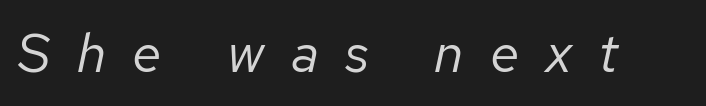
{"italic": "yes", "lean": "right", "slant_degrees": 12, "bold": "no", "weight": "regular", "width": "normal", "stroke_contrast": "low", "x_height": "medium", "monospaced": "no", "underline": "no", "letter_spacing": "wide", "letter_spacing_em": 0.49, "glyph_px": 54}
